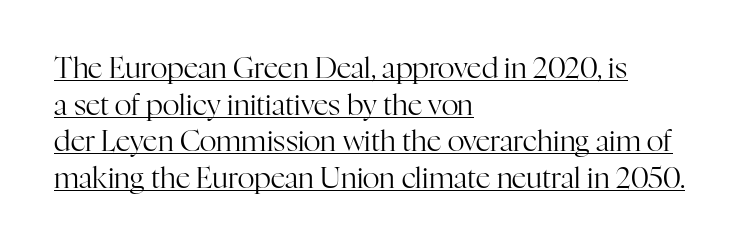
{"serif": "yes", "italic": "no", "bold": "no", "weight": "regular", "width": "normal", "stroke_contrast": "high", "x_height": "medium", "monospaced": "no", "underline": "yes", "align": "left", "line_spacing": "normal", "line_spacing_ratio": 1.26, "letter_spacing": "normal", "letter_spacing_em": 0.0, "glyph_px": 29}
